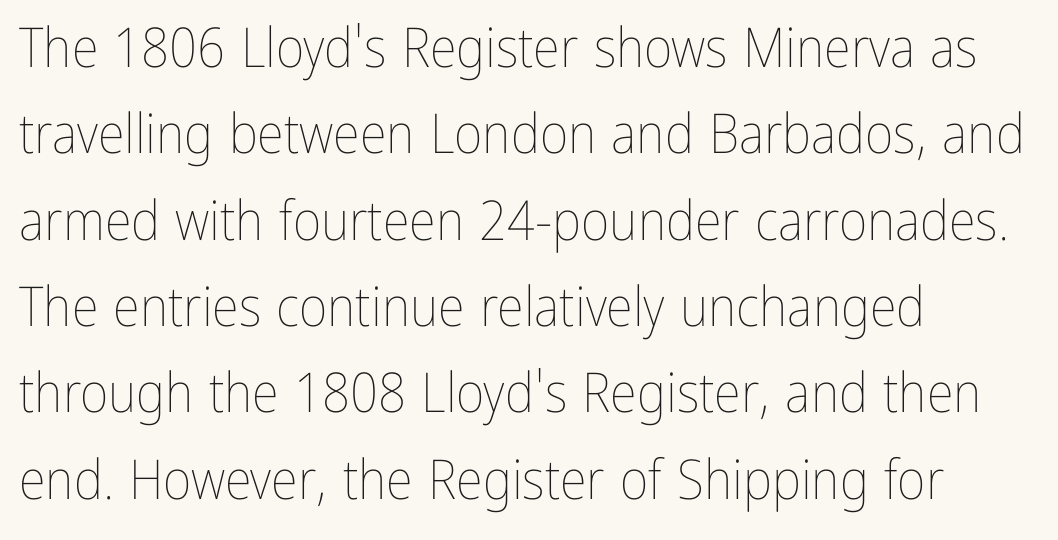
Ascenders rise straight up at ninety degrees. These lines sit exactly where default settings would place them. Does the copy run flush right? No — it runs flush left. Stems here are at most as thick as an everyday book face. You could call the tracking neutral — neither tight nor loose. Descenders are the only things crossing below the line.
